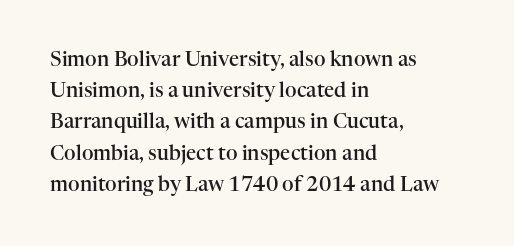
Each line starts at the same left margin while the right side varies. Default kerning and tracking; the words read as compact shapes. Notice how the stems are strictly vertical — no italics here. Compared with typical paragraphs, the rows here are spaced about the same. Has an underline been added? It has not. Strokes here are thickened, but only to semibold level.
